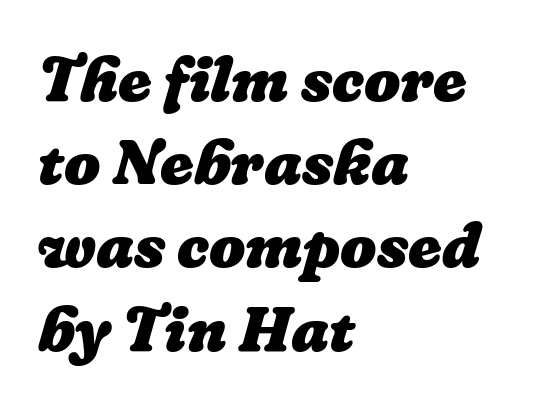
Q: Is the text bold? A: Yes.
Q: Is the text underlined? A: No.
Q: How is the paragraph aligned? A: Left-aligned.
Q: Is the spacing between letters normal or unusually wide? A: Normal.
Q: Is the spacing between lines tight, normal or loose? A: Normal.
Q: Width (condensed, normal, or wide)? A: Normal.
Q: Stroke contrast? A: Low.
Q: x-height? A: Medium.
Q: Monospaced? A: No.
